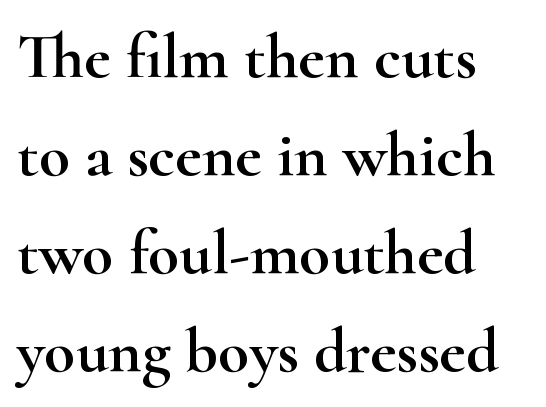
{"serif": "yes", "italic": "no", "width": "wide", "stroke_contrast": "high", "x_height": "small", "monospaced": "no", "underline": "no", "align": "left", "line_spacing": "normal", "line_spacing_ratio": 1.53, "letter_spacing": "normal", "letter_spacing_em": 0.0, "glyph_px": 64}
